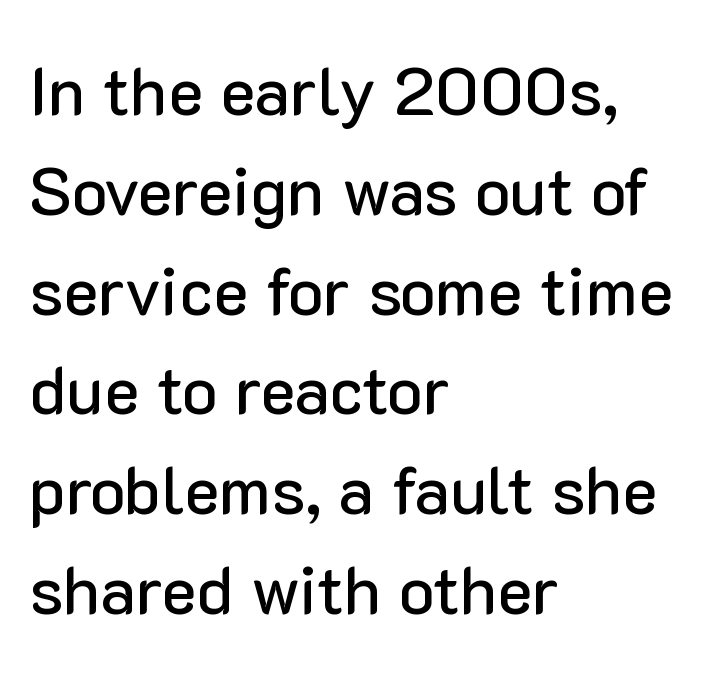
{"serif": "no", "italic": "no", "width": "normal", "stroke_contrast": "low", "x_height": "medium", "monospaced": "no", "underline": "no", "align": "left", "line_spacing": "normal", "line_spacing_ratio": 1.49, "letter_spacing": "normal", "letter_spacing_em": 0.0, "glyph_px": 67}
